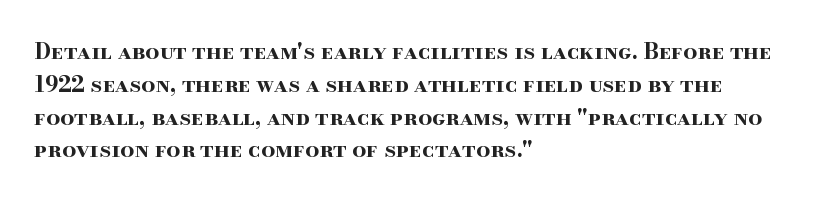
Nobody touched the tracking dial on this one. Alignment: flush left. Tall strokes in this sample are plumb rather than angled. Weight: bold.
